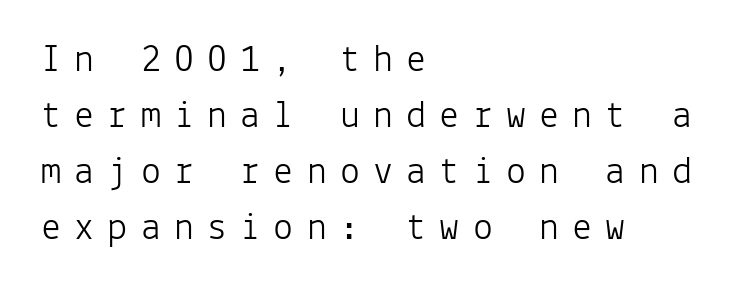
Evenly set lines give the paragraph a standard silhouette. Monospaced: the letters line up in strict vertical columns. A roman cut, with each character standing at attention. Does the type have serifs? No, each stem ends abruptly.
